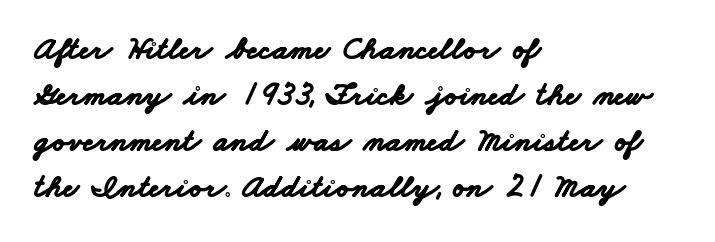
The image shows 33 px bold, wide sans-serif type; set left-aligned, normal line spacing (1.39x), normal letter spacing, not underlined; low stroke contrast and a small x-height.
